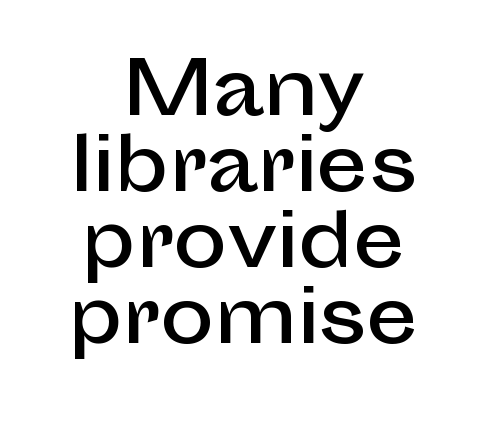
Q: Is the text italic (slanted)? A: No, it is upright.
Q: Is the typeface a serif or a sans-serif typeface? A: Sans-serif.
Q: Is the text underlined? A: No.
Q: How is the paragraph aligned? A: Centered.
Q: Is the spacing between letters normal or unusually wide? A: Normal.
Q: Is the spacing between lines tight, normal or loose? A: Tight.
Q: Width (condensed, normal, or wide)? A: Normal.
Q: Stroke contrast? A: Low.
Q: x-height? A: Medium.
Q: Monospaced? A: No.
